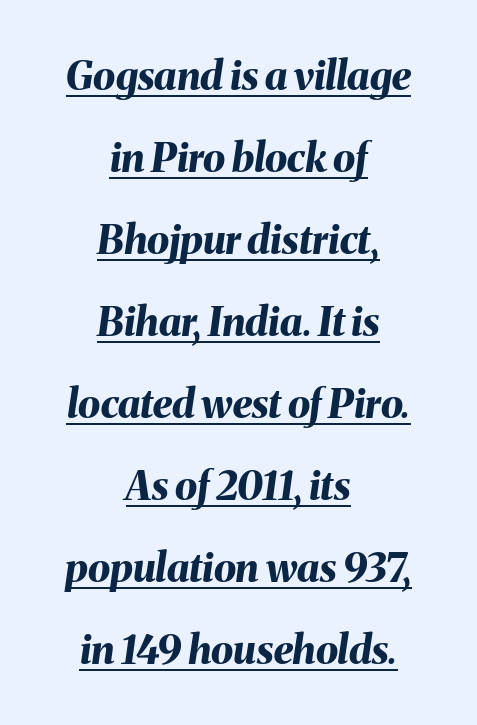
{"italic": "yes", "lean": "right", "slant_degrees": 8, "bold": "yes", "weight": "bold", "width": "normal", "stroke_contrast": "medium", "x_height": "medium", "monospaced": "no", "underline": "yes", "align": "center", "line_spacing": "loose", "line_spacing_ratio": 2.05, "letter_spacing": "normal", "letter_spacing_em": 0.0, "glyph_px": 40}
